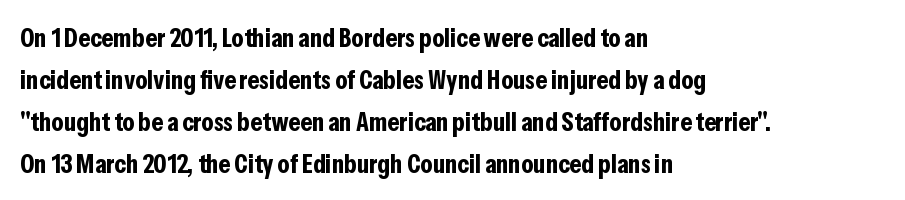
{"italic": "no", "bold": "yes", "underline": "no", "align": "left", "line_spacing": "normal", "line_spacing_ratio": 1.55, "letter_spacing": "normal", "letter_spacing_em": 0.0, "glyph_px": 27}
